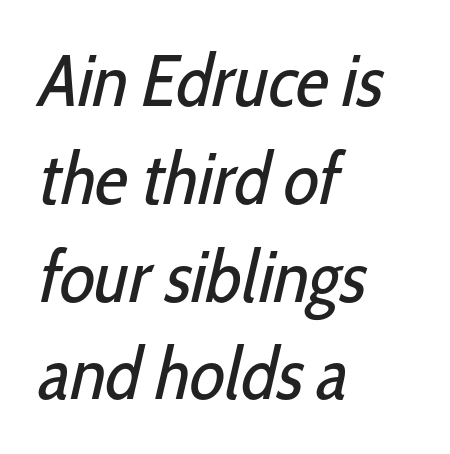
{"serif": "no", "bold": "no", "weight": "regular", "width": "condensed", "stroke_contrast": "low", "x_height": "medium", "monospaced": "no", "underline": "no", "align": "left", "line_spacing": "normal", "line_spacing_ratio": 1.34, "letter_spacing": "normal", "letter_spacing_em": 0.0, "glyph_px": 73}
